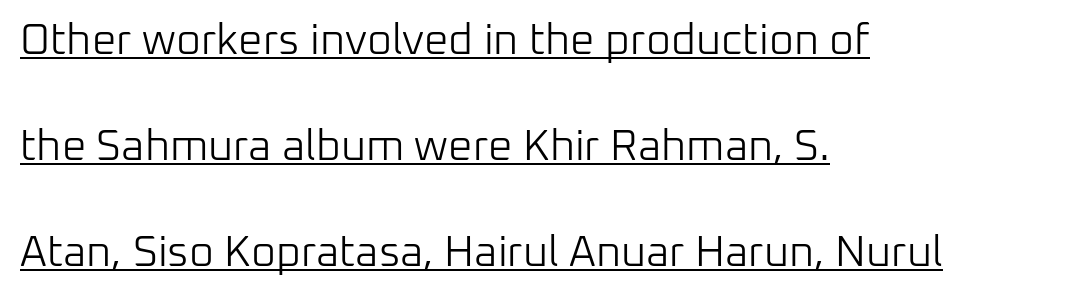
{"serif": "no", "italic": "no", "bold": "no", "weight": "light", "width": "normal", "stroke_contrast": "low", "x_height": "medium", "monospaced": "no", "underline": "yes", "align": "left", "line_spacing": "loose", "line_spacing_ratio": 2.46, "letter_spacing": "normal", "letter_spacing_em": 0.0, "glyph_px": 43}
